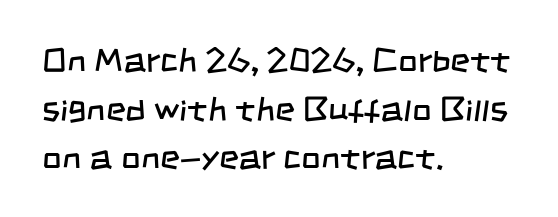
{"serif": "no", "bold": "no", "weight": "regular", "width": "condensed", "stroke_contrast": "low", "x_height": "large", "monospaced": "no", "underline": "no", "align": "left", "line_spacing": "normal", "line_spacing_ratio": 1.43, "letter_spacing": "normal", "letter_spacing_em": 0.0, "glyph_px": 34}
